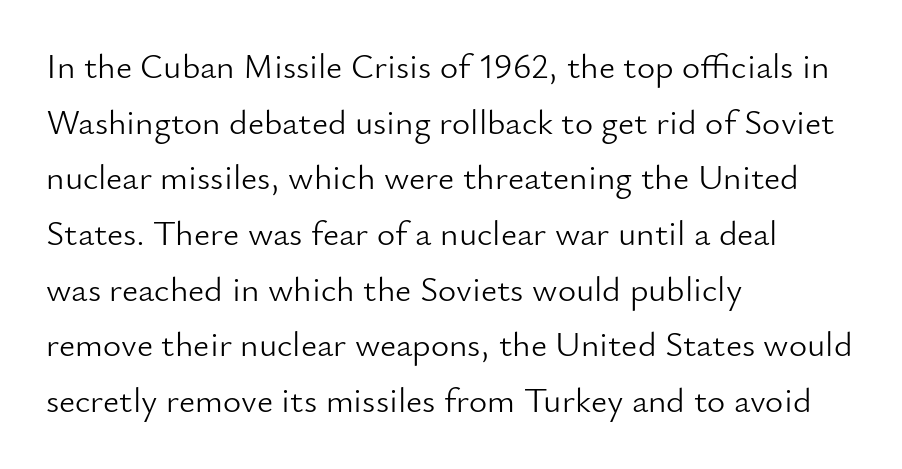
The specimen omits any rule beneath the text block's lines. The letters carry no serifs — their stems end cleanly without finishing strokes. The lettering holds an erect, upright posture throughout. Honestly, the letter spacing is just normal — you wouldn't notice it. The compositor pushed each line to the left boundary.
